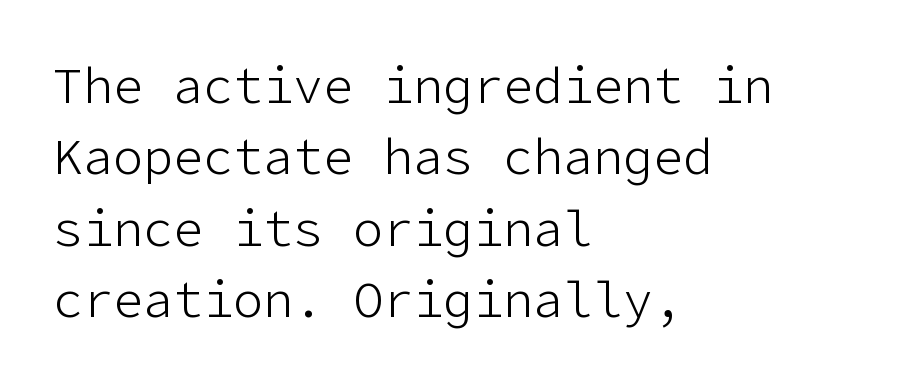
The image shows 50 px light sans-serif type, upright; set left-aligned, normal line spacing (1.43x), normal letter spacing, not underlined; low stroke contrast and a medium x-height.
